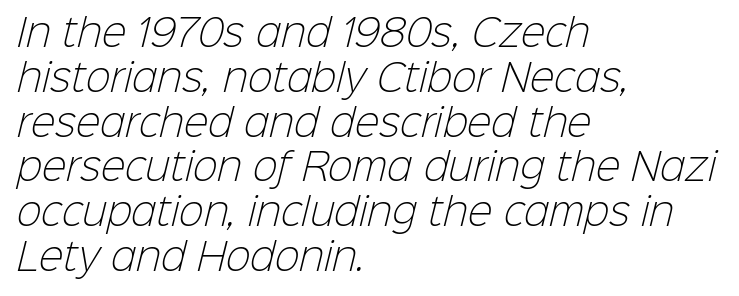
Q: Is the text bold? A: No.
Q: Is the typeface a serif or a sans-serif typeface? A: Sans-serif.
Q: Is the text underlined? A: No.
Q: How is the paragraph aligned? A: Left-aligned.
Q: Is the spacing between letters normal or unusually wide? A: Normal.
Q: Width (condensed, normal, or wide)? A: Normal.
Q: Stroke contrast? A: Low.
Q: x-height? A: Medium.
Q: Monospaced? A: No.
